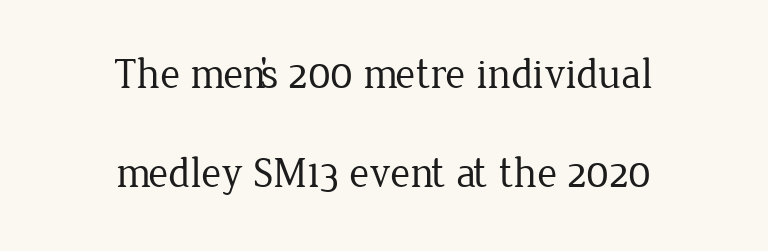
Q: Is the text bold? A: No.
Q: Is the text italic (slanted)? A: No, it is upright.
Q: Is the typeface a serif or a sans-serif typeface? A: Serif.
Q: Is the text underlined? A: No.
Q: How is the paragraph aligned? A: Centered.
Q: Is the spacing between letters normal or unusually wide? A: Normal.
Q: Is the spacing between lines tight, normal or loose? A: Loose.
Q: Width (condensed, normal, or wide)? A: Normal.
Q: Stroke contrast? A: Low.
Q: x-height? A: Medium.
Q: Monospaced? A: No.
